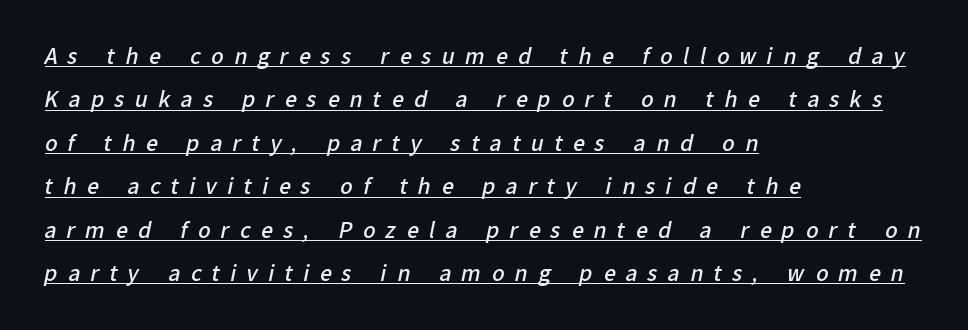
{"bold": "semi", "underline": "yes", "align": "left", "line_spacing": "loose", "line_spacing_ratio": 2.07, "letter_spacing": "wide", "letter_spacing_em": 0.49, "glyph_px": 21}
